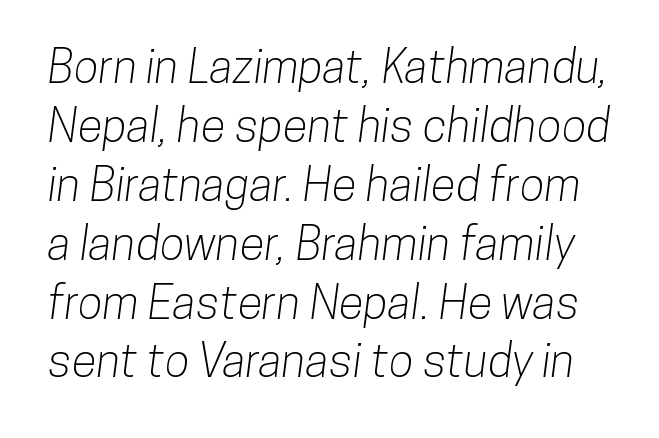
Q: Is the typeface a serif or a sans-serif typeface? A: Sans-serif.
Q: Is the text underlined? A: No.
Q: Is the spacing between letters normal or unusually wide? A: Normal.
Q: Is the spacing between lines tight, normal or loose? A: Normal.
Q: Width (condensed, normal, or wide)? A: Condensed.
Q: Stroke contrast? A: Low.
Q: x-height? A: Medium.
Q: Monospaced? A: No.
